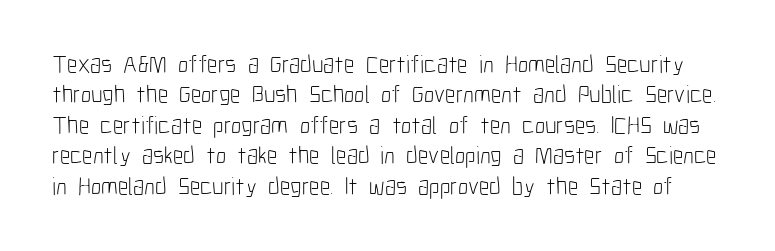
Is the type heavy? It reads as light-to-regular instead. Tracking here is standard; glyphs follow each other at the usual distance. Letters rest on an invisible, unmarked baseline. The axis of the letterforms is exactly vertical.
